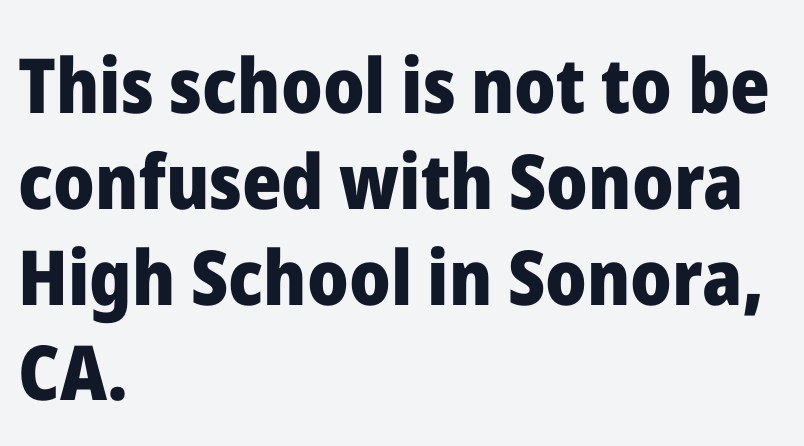
Leading matches the norm, producing a regular column. Decoration check: the copy has no underline. Pretty heavy lettering here — definitely bold. Nothing unusual about the tracking: characters are spaced as the font intends. No feet cap the strokes, marking this as sans-serif type. Do the characters align in a grid? No, the font is proportional.
